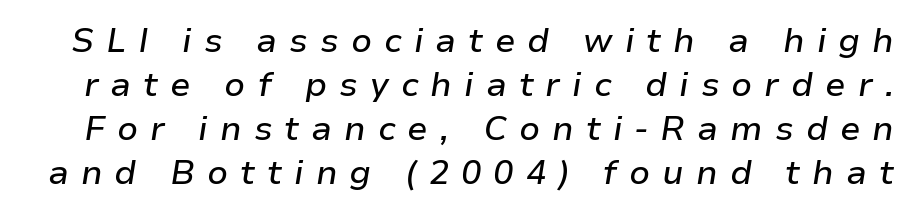
The tracking jumps out immediately: characters are airy and widely separated. The area under the type is left untouched. Vertically, the passage feels balanced, rows spaced as you'd expect. Proportional: the letters do not fall into vertical columns. The font's italic variant was chosen for this text.
